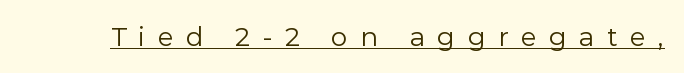
{"italic": "no", "bold": "no", "underline": "yes", "letter_spacing": "wide", "letter_spacing_em": 0.48, "glyph_px": 26}
